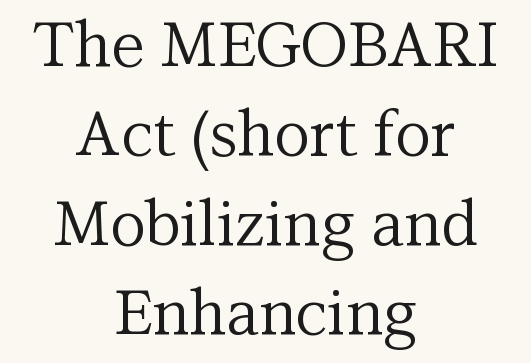
Q: Is the text bold? A: No.
Q: Is the text italic (slanted)? A: No, it is upright.
Q: Is the typeface a serif or a sans-serif typeface? A: Serif.
Q: Is the text underlined? A: No.
Q: How is the paragraph aligned? A: Centered.
Q: Is the spacing between letters normal or unusually wide? A: Normal.
Q: Is the spacing between lines tight, normal or loose? A: Normal.
Q: Width (condensed, normal, or wide)? A: Normal.
Q: Stroke contrast? A: Medium.
Q: x-height? A: Medium.
Q: Monospaced? A: No.
